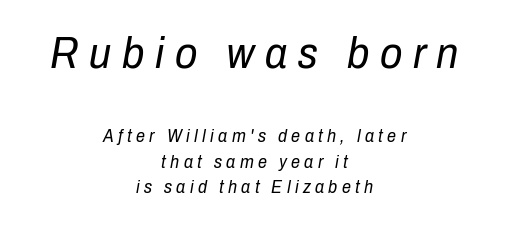
The image shows 44 px regular-weight, condensed type, italic (leaning right); set centered, normal line spacing (1.41x), unusually wide letter spacing (+0.24 em), not underlined; the first (top) block is 2.44x larger; low stroke contrast and a medium x-height.
